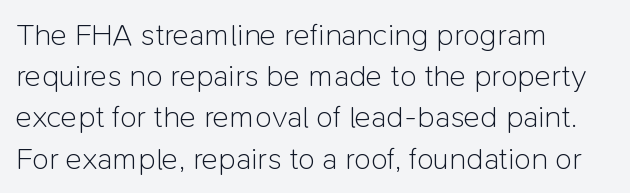
{"serif": "no", "italic": "no", "bold": "no", "weight": "light", "width": "normal", "stroke_contrast": "low", "x_height": "medium", "monospaced": "no", "underline": "no", "align": "left", "line_spacing": "normal", "line_spacing_ratio": 1.33, "letter_spacing": "normal", "letter_spacing_em": 0.0, "glyph_px": 31}
